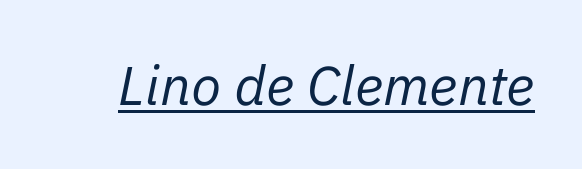
Q: Is the text bold? A: No.
Q: Is the text italic (slanted)? A: Yes, it leans right by about 11 degrees.
Q: Is the text underlined? A: Yes.
Q: Is the spacing between letters normal or unusually wide? A: Normal.
Q: Width (condensed, normal, or wide)? A: Normal.
Q: Stroke contrast? A: Low.
Q: x-height? A: Medium.
Q: Monospaced? A: No.
